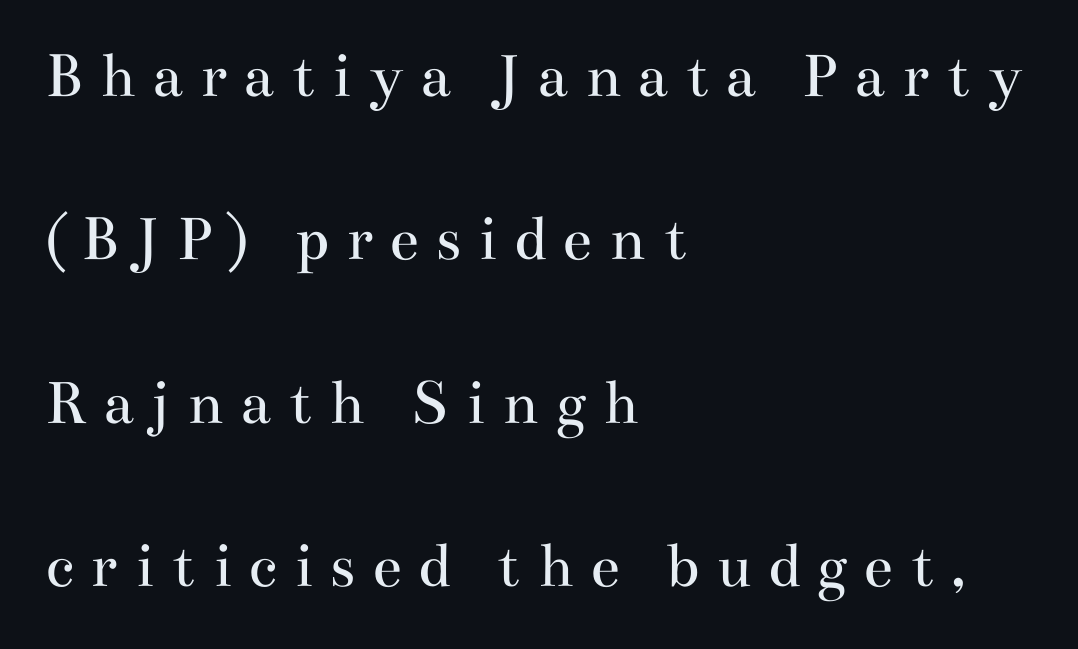
The typesetting does not lean heavy: it is not bold. Serif or sans? Serif — the stroke terminals have little feet. Check the space under the baseline: it is left empty. If you drew a ruler down the left edge, every line would touch it. Notice the wide empty band between every row — that's loose leading. Every character sits straight up, as roman type does.
